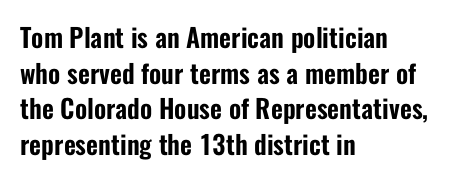
Compared with a centered layout, this one pins lines to the left instead. These lines were composed using upright roman letters. The type is set solid horizontally, with unmodified tracking. Vertical spacing — default. A bare baseline throughout the passage.
